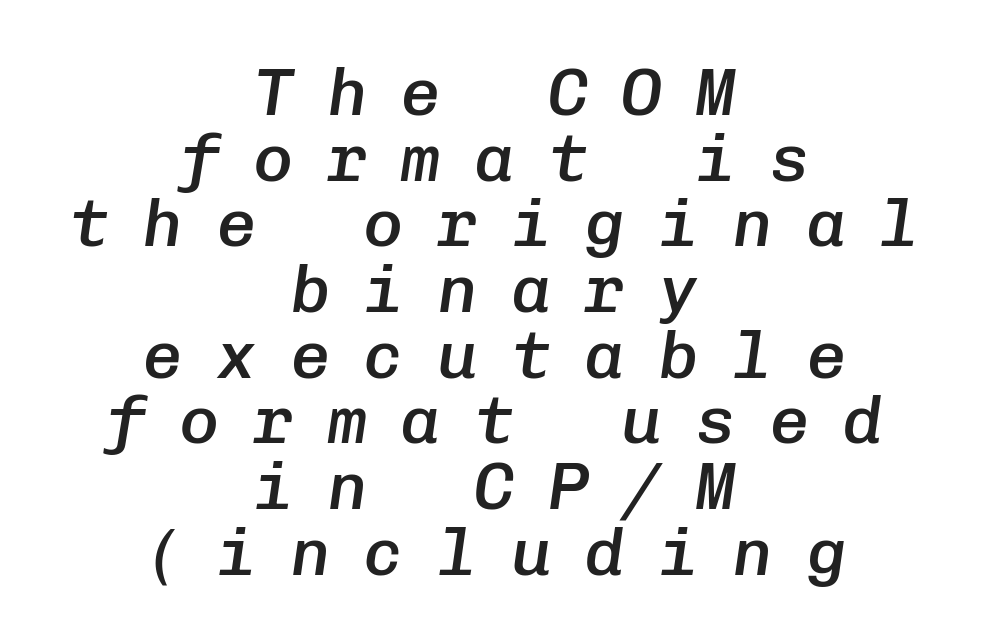
Q: Is the text bold? A: Semi-bold.
Q: Is the text italic (slanted)? A: Yes, it leans right by about 8 degrees.
Q: Is the text underlined? A: No.
Q: How is the paragraph aligned? A: Centered.
Q: Is the spacing between letters normal or unusually wide? A: Unusually wide.
Q: Is the spacing between lines tight, normal or loose? A: Tight.
Q: Width (condensed, normal, or wide)? A: Normal.
Q: Stroke contrast? A: Low.
Q: x-height? A: Medium.
Q: Monospaced? A: Yes.
